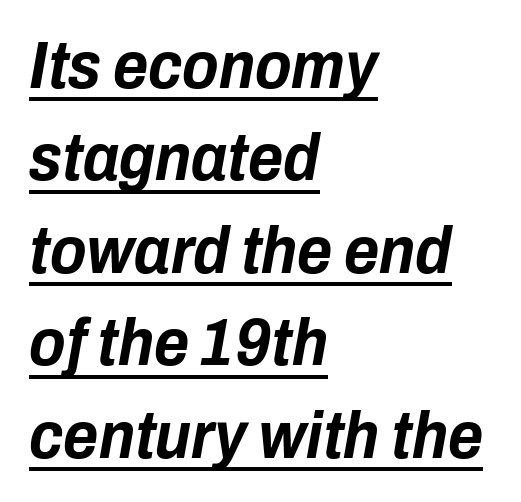
The image shows 67 px bold, condensed type, italic (leaning right); set left-aligned, normal line spacing (1.38x), normal letter spacing, underlined; low stroke contrast and a medium x-height.
